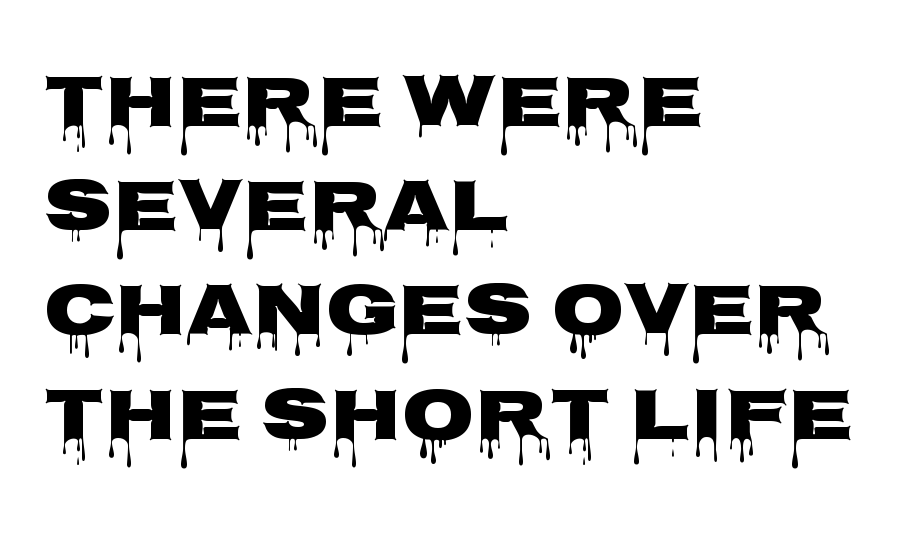
Short and long lines alike share a common starting point at left. Does the lettering tilt? It doesn't — this is upright. Caption: bold face, heavy strokes. The passage shown stacks its lines at a standard gap. The rendering shows plain stroke endings on the letterforms — a sans-serif design. The horizontal fit of the characters is conventional and even.
